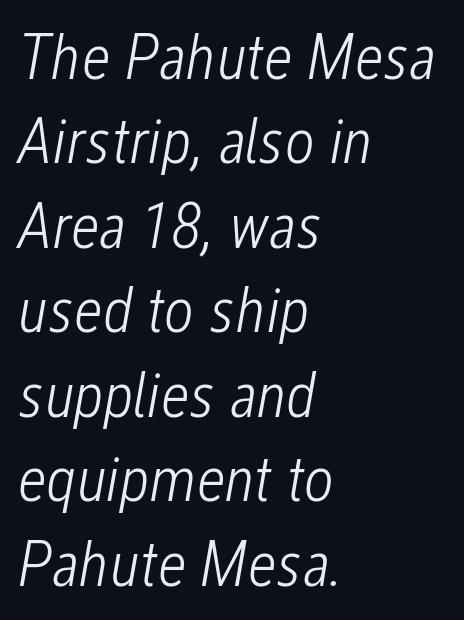
The image shows 65 px light, condensed type, italic (leaning right); set left-aligned, normal line spacing (1.3x), normal letter spacing, not underlined; low stroke contrast and a medium x-height.
